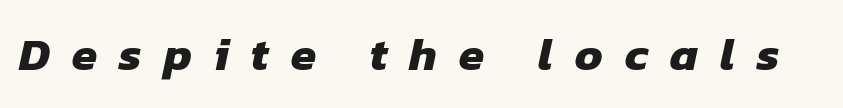
Q: Is the text bold? A: Yes.
Q: Is the typeface a serif or a sans-serif typeface? A: Sans-serif.
Q: Is the text underlined? A: No.
Q: Is the spacing between letters normal or unusually wide? A: Unusually wide.
Q: Width (condensed, normal, or wide)? A: Normal.
Q: Stroke contrast? A: Low.
Q: x-height? A: Medium.
Q: Monospaced? A: No.
